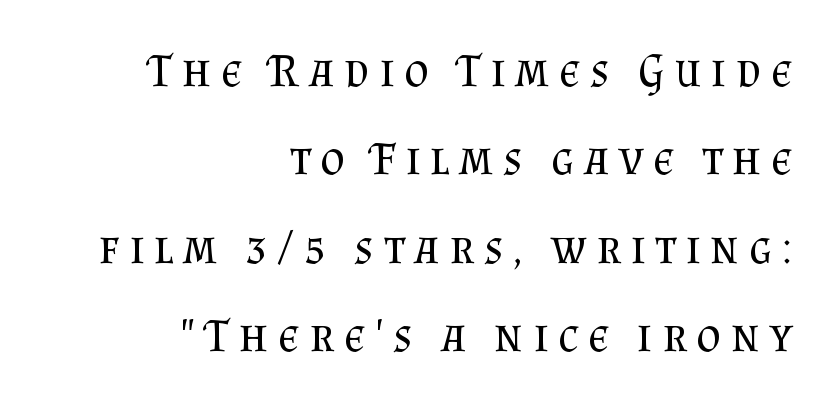
Any mark beneath the type? The region is blank. There is plenty of visible air inserted between adjacent glyphs. Nope, not italic — everything's standing straight. A typesetter would call this proportional, since set widths differ per character. Is the block centered? No — it sits flush against the right margin.
